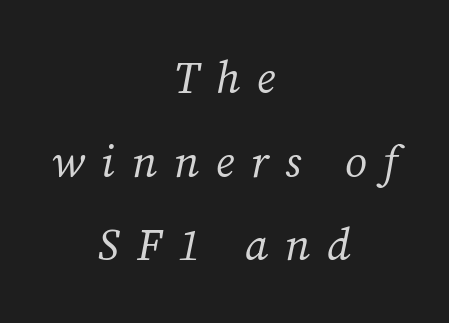
The image shows 45 px regular-weight serif type, italic (leaning right); set centered, line spacing 1.86x, unusually wide letter spacing (+0.37 em), not underlined; medium stroke contrast and a medium x-height.
